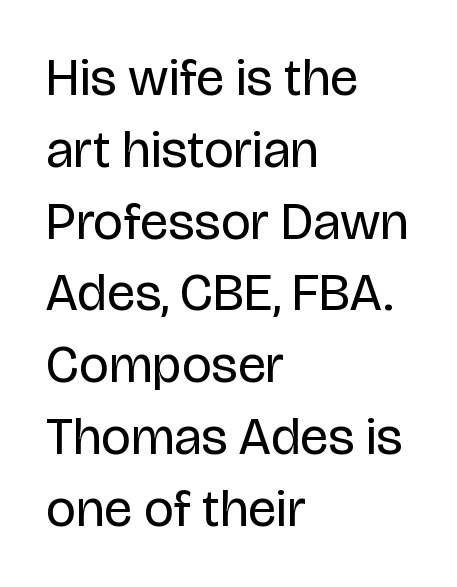
{"serif": "no", "italic": "no", "bold": "no", "weight": "regular", "width": "normal", "stroke_contrast": "low", "x_height": "large", "monospaced": "no", "underline": "no", "align": "left", "line_spacing": "normal", "line_spacing_ratio": 1.38, "letter_spacing": "normal", "letter_spacing_em": 0.0, "glyph_px": 52}
